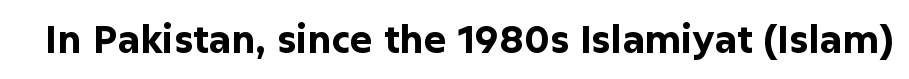
{"serif": "no", "italic": "no", "bold": "yes", "weight": "bold", "width": "normal", "stroke_contrast": "low", "x_height": "medium", "monospaced": "no", "underline": "no", "letter_spacing": "normal", "letter_spacing_em": 0.0, "glyph_px": 38}
